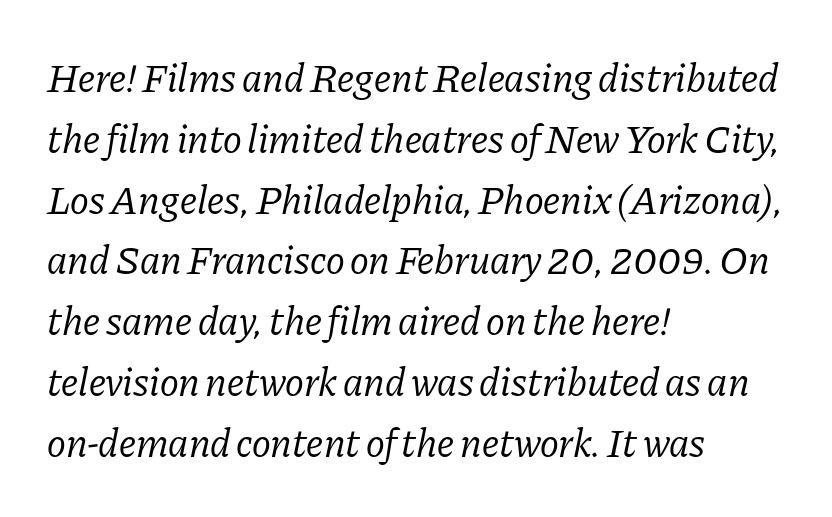
Q: Is the text bold? A: No.
Q: Is the text italic (slanted)? A: Yes, it leans right by about 11 degrees.
Q: Is the typeface a serif or a sans-serif typeface? A: Serif.
Q: Is the text underlined? A: No.
Q: How is the paragraph aligned? A: Left-aligned.
Q: Is the spacing between letters normal or unusually wide? A: Normal.
Q: Is the spacing between lines tight, normal or loose? A: Normal.
Q: Width (condensed, normal, or wide)? A: Normal.
Q: Stroke contrast? A: Low.
Q: x-height? A: Medium.
Q: Monospaced? A: No.
